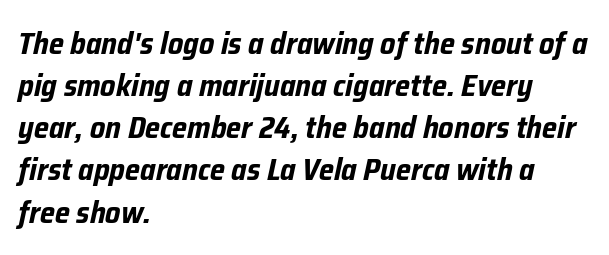
Q: Is the text bold? A: Yes.
Q: Is the text italic (slanted)? A: Yes, it leans right by about 12 degrees.
Q: Is the text underlined? A: No.
Q: How is the paragraph aligned? A: Left-aligned.
Q: Is the spacing between letters normal or unusually wide? A: Normal.
Q: Is the spacing between lines tight, normal or loose? A: Normal.
Q: Width (condensed, normal, or wide)? A: Condensed.
Q: Stroke contrast? A: Low.
Q: x-height? A: Medium.
Q: Monospaced? A: No.
